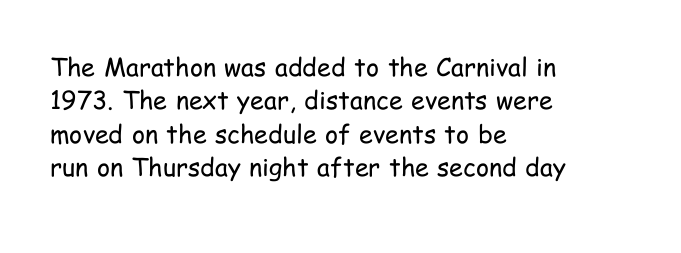
{"italic": "no", "bold": "no", "underline": "no", "align": "left", "line_spacing": "normal", "line_spacing_ratio": 1.34, "letter_spacing": "normal", "letter_spacing_em": 0.0, "glyph_px": 25}
